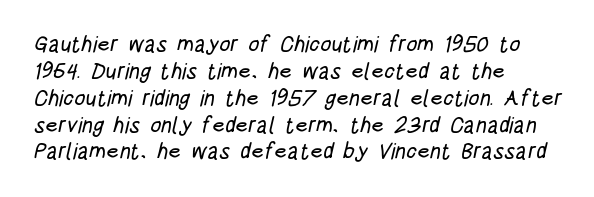
Underlining? Definitely not there. Does the copy run flush right? No — it runs flush left. Spacing between characters is what you'd get straight out of the box.
